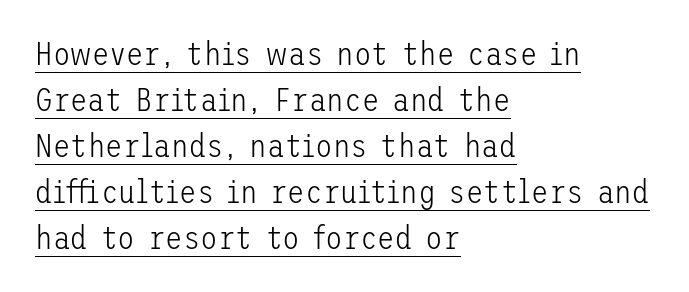
Q: Is the text bold? A: No.
Q: Is the text italic (slanted)? A: No, it is upright.
Q: Is the typeface a serif or a sans-serif typeface? A: Sans-serif.
Q: Is the text underlined? A: Yes.
Q: How is the paragraph aligned? A: Left-aligned.
Q: Is the spacing between letters normal or unusually wide? A: Normal.
Q: Is the spacing between lines tight, normal or loose? A: Normal.
Q: Width (condensed, normal, or wide)? A: Normal.
Q: Stroke contrast? A: Low.
Q: x-height? A: Medium.
